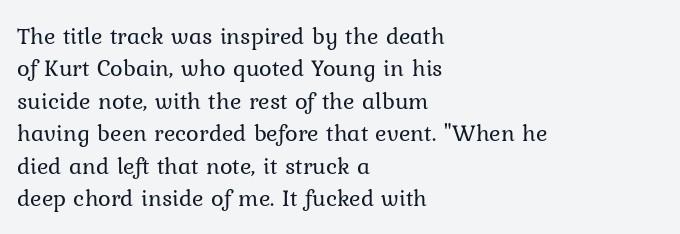
Q: Is the text bold? A: No.
Q: Is the text italic (slanted)? A: No, it is upright.
Q: Is the text underlined? A: No.
Q: How is the paragraph aligned? A: Left-aligned.
Q: Is the spacing between letters normal or unusually wide? A: Normal.
Q: Is the spacing between lines tight, normal or loose? A: Normal.
